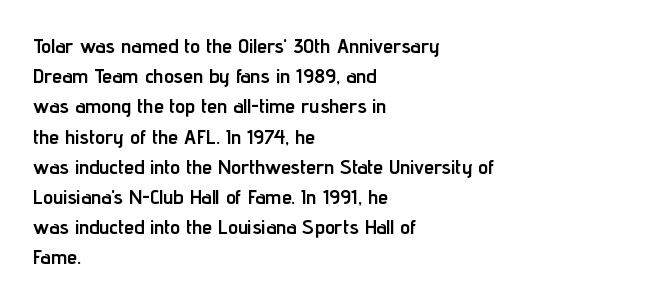
Where is the straight margin? On the left. Between one letter and the next there's only the usual sliver of space. Is there any slant? The stems are plumb. Every letter is thick-stroked: bold, no question.
